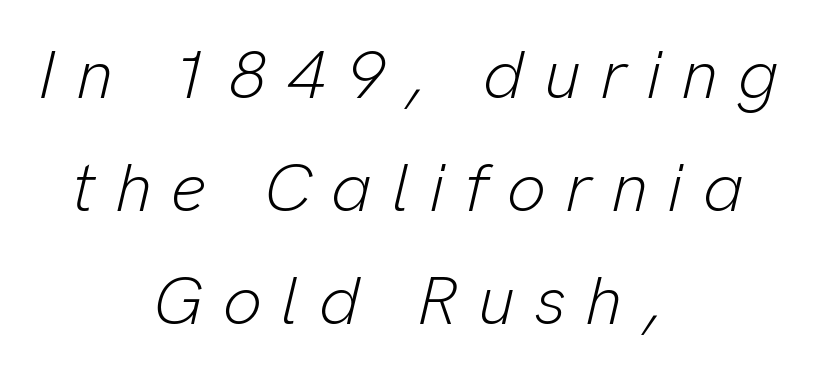
{"italic": "yes", "lean": "right", "slant_degrees": 13, "bold": "no", "weight": "light", "width": "normal", "stroke_contrast": "low", "x_height": "medium", "monospaced": "no", "underline": "no", "align": "center", "line_spacing": "normal", "line_spacing_ratio": 1.64, "letter_spacing": "wide", "letter_spacing_em": 0.28, "glyph_px": 69}
